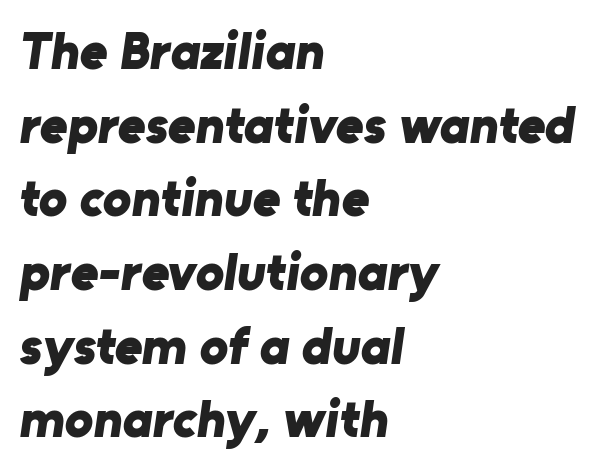
{"serif": "no", "bold": "yes", "weight": "bold", "width": "normal", "stroke_contrast": "low", "x_height": "medium", "monospaced": "no", "underline": "no", "align": "left", "line_spacing": "normal", "line_spacing_ratio": 1.39, "letter_spacing": "normal", "letter_spacing_em": 0.0, "glyph_px": 53}
